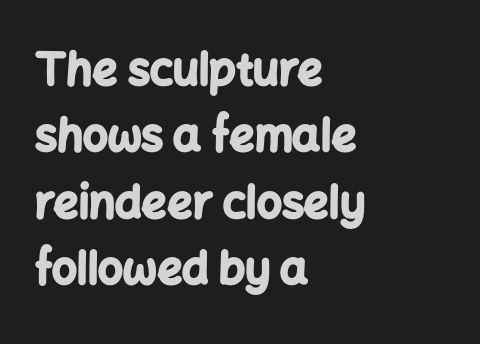
Q: Is the text bold? A: Yes.
Q: Is the text italic (slanted)? A: No, it is upright.
Q: Is the typeface a serif or a sans-serif typeface? A: Sans-serif.
Q: Is the text underlined? A: No.
Q: How is the paragraph aligned? A: Left-aligned.
Q: Is the spacing between letters normal or unusually wide? A: Normal.
Q: Is the spacing between lines tight, normal or loose? A: Normal.
Q: Width (condensed, normal, or wide)? A: Normal.
Q: Stroke contrast? A: Low.
Q: x-height? A: Medium.
Q: Monospaced? A: No.
